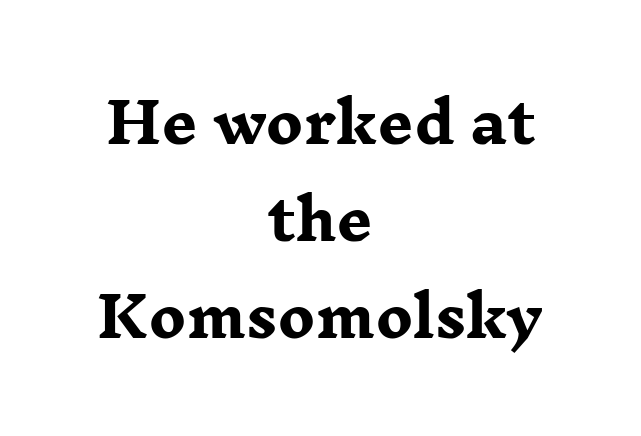
Q: Is the text bold? A: Yes.
Q: Is the text italic (slanted)? A: No, it is upright.
Q: Is the typeface a serif or a sans-serif typeface? A: Serif.
Q: Is the text underlined? A: No.
Q: How is the paragraph aligned? A: Centered.
Q: Is the spacing between letters normal or unusually wide? A: Normal.
Q: Width (condensed, normal, or wide)? A: Wide.
Q: Stroke contrast? A: Low.
Q: x-height? A: Medium.
Q: Monospaced? A: No.
